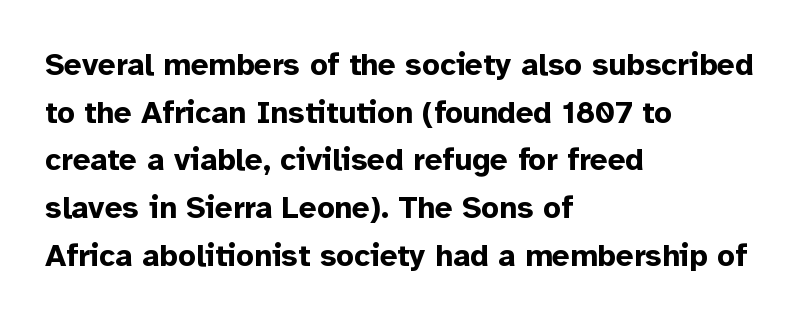
{"serif": "no", "italic": "no", "bold": "yes", "weight": "bold", "width": "normal", "stroke_contrast": "low", "x_height": "medium", "monospaced": "no", "underline": "no", "align": "left", "line_spacing": "normal", "line_spacing_ratio": 1.54, "letter_spacing": "normal", "letter_spacing_em": 0.0, "glyph_px": 31}
